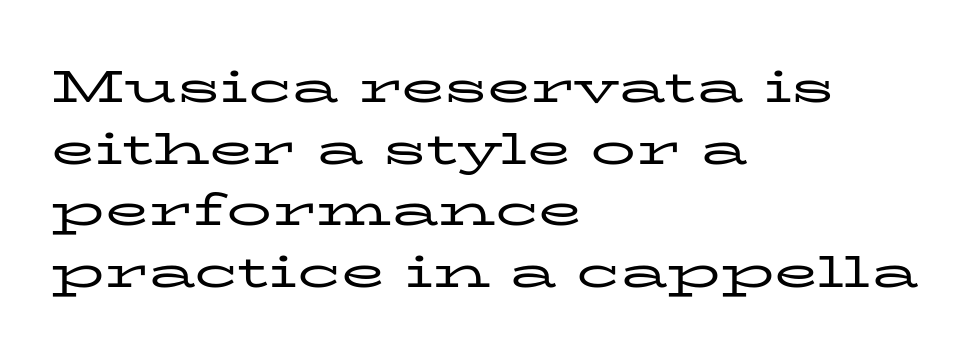
Q: Is the text bold? A: No.
Q: Is the text italic (slanted)? A: No, it is upright.
Q: Is the typeface a serif or a sans-serif typeface? A: Serif.
Q: Is the text underlined? A: No.
Q: How is the paragraph aligned? A: Left-aligned.
Q: Is the spacing between letters normal or unusually wide? A: Normal.
Q: Is the spacing between lines tight, normal or loose? A: Normal.
Q: Width (condensed, normal, or wide)? A: Wide.
Q: Stroke contrast? A: Low.
Q: x-height? A: Medium.
Q: Monospaced? A: No.
